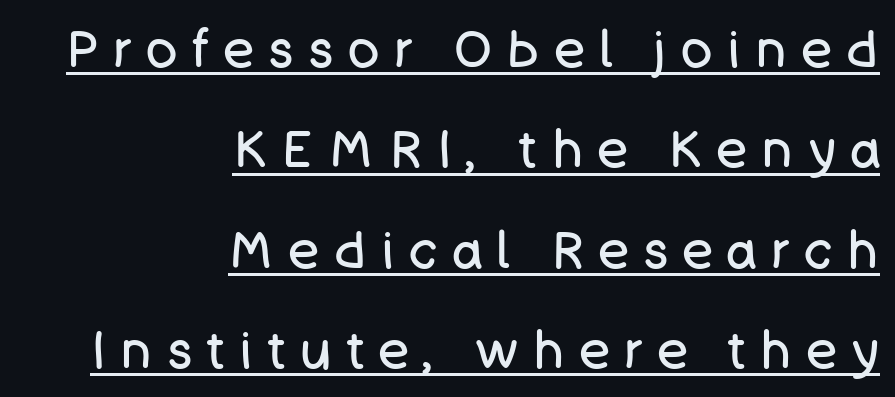
{"serif": "no", "italic": "no", "bold": "no", "weight": "regular", "width": "normal", "stroke_contrast": "low", "x_height": "large", "monospaced": "no", "underline": "yes", "align": "right", "line_spacing": "loose", "line_spacing_ratio": 1.93, "letter_spacing": "wide", "letter_spacing_em": 0.29, "glyph_px": 52}
